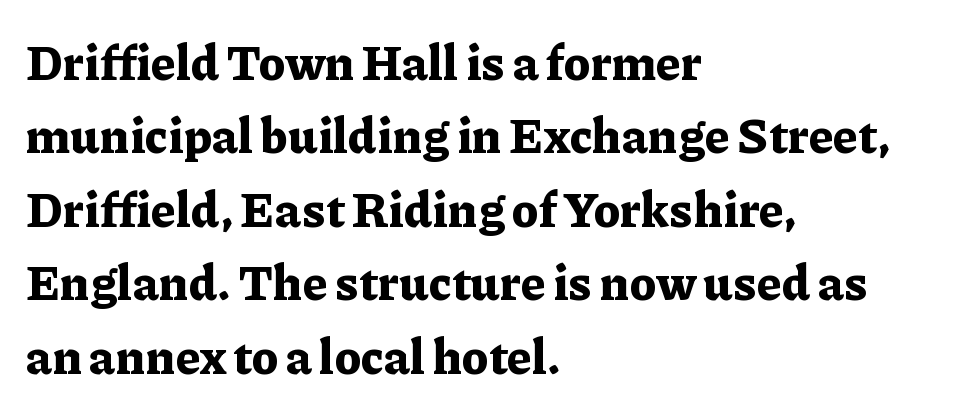
Q: Is the text bold? A: Yes.
Q: Is the text italic (slanted)? A: No, it is upright.
Q: Is the typeface a serif or a sans-serif typeface? A: Serif.
Q: Is the text underlined? A: No.
Q: How is the paragraph aligned? A: Left-aligned.
Q: Is the spacing between letters normal or unusually wide? A: Normal.
Q: Is the spacing between lines tight, normal or loose? A: Normal.
Q: Width (condensed, normal, or wide)? A: Normal.
Q: Stroke contrast? A: Low.
Q: x-height? A: Medium.
Q: Monospaced? A: No.
